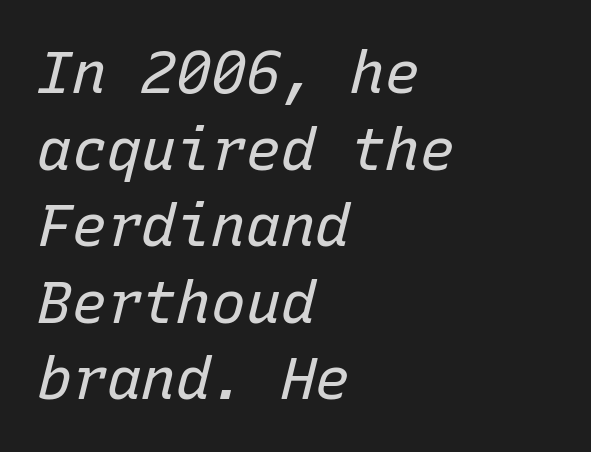
Q: Is the text bold? A: No.
Q: Is the text italic (slanted)? A: Yes, it leans right by about 15 degrees.
Q: Is the text underlined? A: No.
Q: How is the paragraph aligned? A: Left-aligned.
Q: Is the spacing between letters normal or unusually wide? A: Normal.
Q: Is the spacing between lines tight, normal or loose? A: Normal.
Q: Width (condensed, normal, or wide)? A: Normal.
Q: Stroke contrast? A: Low.
Q: x-height? A: Medium.
Q: Monospaced? A: Yes.
